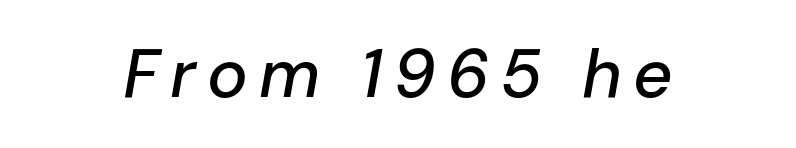
The image shows 68 px text type, italic (leaning right); set centered, not underlined; low stroke contrast and a medium x-height.
